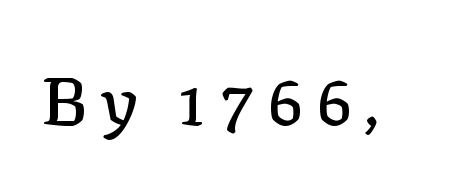
The image shows 68 px serif type, upright; set not underlined; low stroke contrast and a medium x-height.
